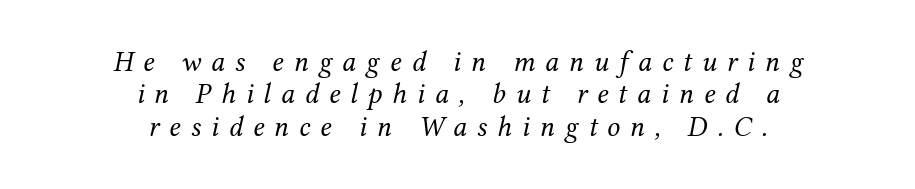
{"serif": "yes", "italic": "yes", "lean": "right", "slant_degrees": 12, "bold": "no", "weight": "regular", "width": "normal", "stroke_contrast": "medium", "x_height": "medium", "monospaced": "no", "underline": "no", "align": "center", "line_spacing": "tight", "line_spacing_ratio": 1.12, "letter_spacing": "wide", "letter_spacing_em": 0.34, "glyph_px": 29}
